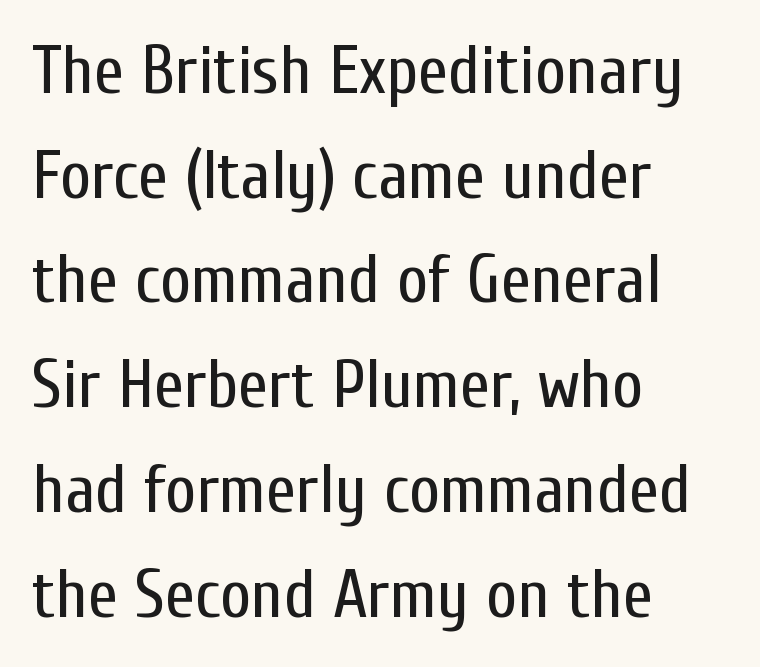
{"serif": "no", "italic": "no", "bold": "no", "weight": "regular", "width": "condensed", "stroke_contrast": "low", "x_height": "medium", "monospaced": "no", "underline": "no", "align": "left", "line_spacing": "normal", "line_spacing_ratio": 1.54, "letter_spacing": "normal", "letter_spacing_em": 0.0, "glyph_px": 68}
